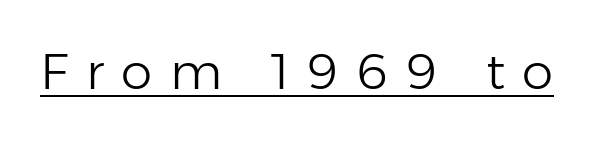
Letters have the restrained weight of plain body copy at most. Compared with typical body copy, the letter spacing here is much looser. Here the designer chose a conventional face with non-uniform glyph widths. Style check: upright. Every word sits above its own underline.
